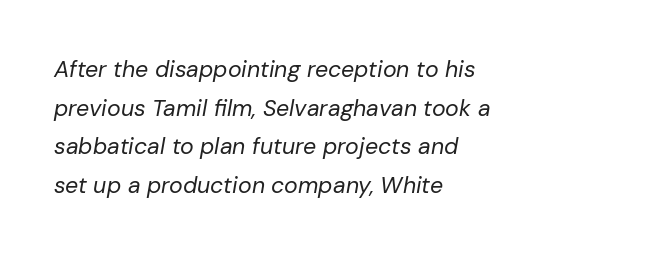
{"italic": "yes", "lean": "right", "slant_degrees": 10, "bold": "no", "underline": "no", "align": "left", "line_spacing": "normal", "line_spacing_ratio": 1.68, "letter_spacing": "normal", "letter_spacing_em": 0.0, "glyph_px": 23}
